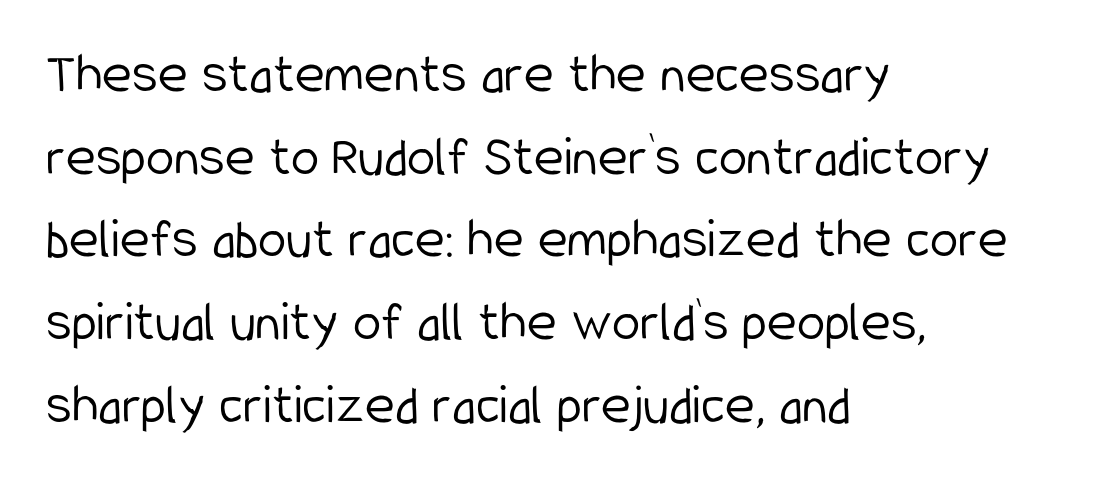
{"serif": "no", "italic": "no", "bold": "no", "weight": "light", "width": "condensed", "stroke_contrast": "low", "x_height": "medium", "monospaced": "no", "underline": "no", "align": "left", "line_spacing": "normal", "line_spacing_ratio": 1.45, "letter_spacing": "normal", "letter_spacing_em": 0.0, "glyph_px": 57}
